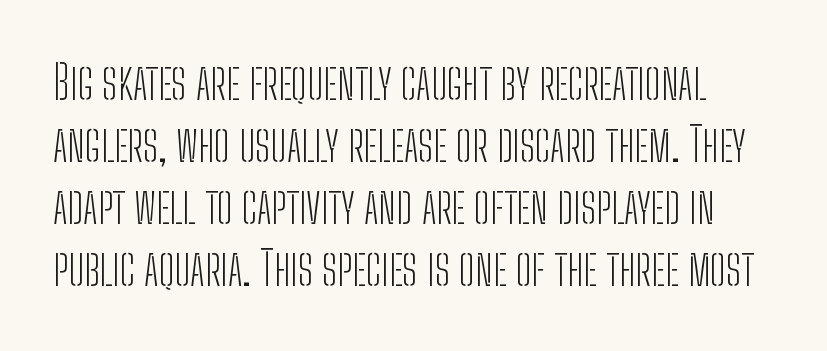
The image shows 47 px light, condensed sans-serif type, upright; set normal line spacing (1.32x), normal letter spacing, not underlined; low stroke contrast and a medium x-height.
